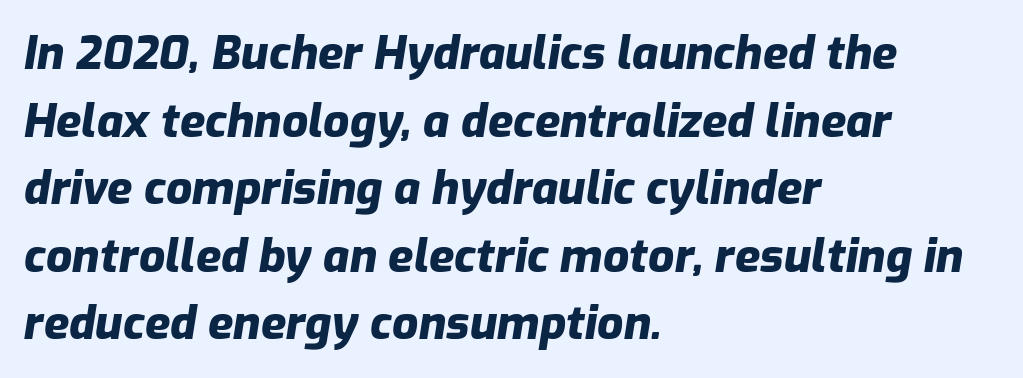
Designer's note — italics engaged. Each line starts at the same left margin while the right side varies. Proportional: the letters do not fall into vertical columns. Leading: standard. Descenders are the only things crossing below the line.
